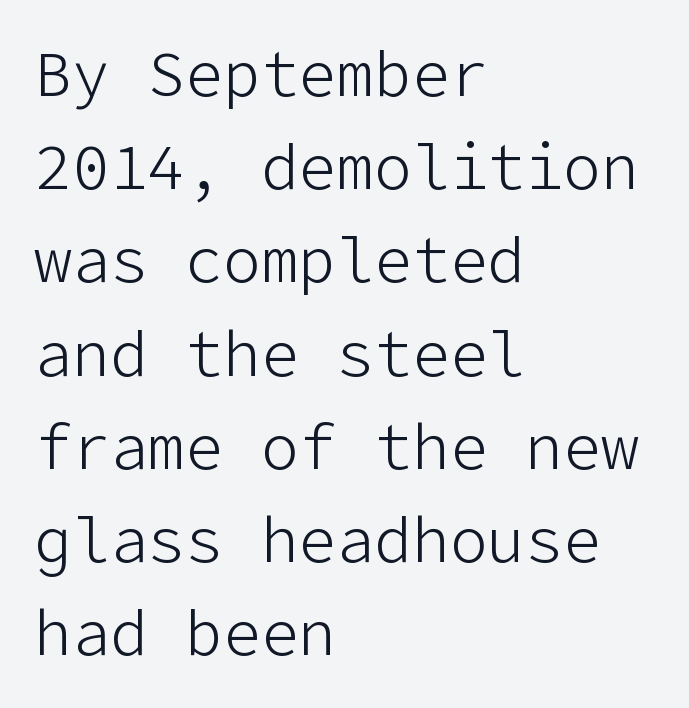
Q: Is the text bold? A: No.
Q: Is the text italic (slanted)? A: No, it is upright.
Q: Is the typeface a serif or a sans-serif typeface? A: Sans-serif.
Q: Is the text underlined? A: No.
Q: How is the paragraph aligned? A: Left-aligned.
Q: Is the spacing between letters normal or unusually wide? A: Normal.
Q: Is the spacing between lines tight, normal or loose? A: Normal.
Q: Width (condensed, normal, or wide)? A: Normal.
Q: Stroke contrast? A: Low.
Q: x-height? A: Medium.
